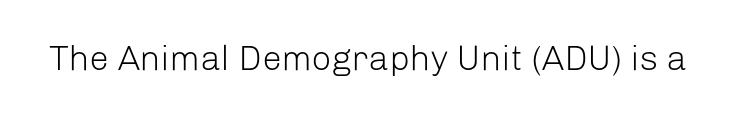
{"serif": "no", "italic": "no", "bold": "no", "weight": "light", "width": "normal", "stroke_contrast": "low", "x_height": "medium", "monospaced": "no", "underline": "no", "letter_spacing": "normal", "letter_spacing_em": 0.0, "glyph_px": 35}
